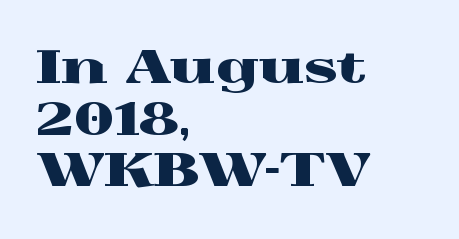
Q: Is the text italic (slanted)? A: No, it is upright.
Q: Is the typeface a serif or a sans-serif typeface? A: Serif.
Q: Is the text underlined? A: No.
Q: How is the paragraph aligned? A: Left-aligned.
Q: Is the spacing between letters normal or unusually wide? A: Normal.
Q: Is the spacing between lines tight, normal or loose? A: Tight.
Q: Width (condensed, normal, or wide)? A: Wide.
Q: x-height? A: Medium.
Q: Monospaced? A: No.
